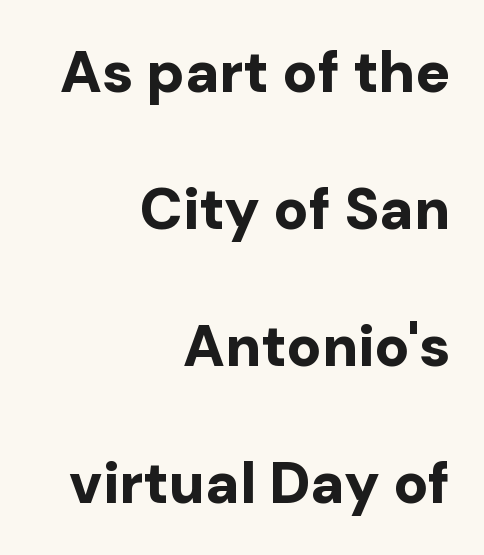
Q: Is the text bold? A: Yes.
Q: Is the text italic (slanted)? A: No, it is upright.
Q: Is the typeface a serif or a sans-serif typeface? A: Sans-serif.
Q: Is the text underlined? A: No.
Q: How is the paragraph aligned? A: Right-aligned.
Q: Is the spacing between letters normal or unusually wide? A: Normal.
Q: Is the spacing between lines tight, normal or loose? A: Loose.
Q: Width (condensed, normal, or wide)? A: Normal.
Q: Stroke contrast? A: Low.
Q: x-height? A: Medium.
Q: Monospaced? A: No.
